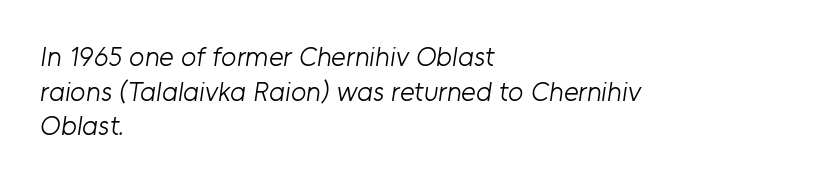
The image shows 28 px light sans-serif type; set left-aligned, line spacing 1.24x, normal letter spacing, not underlined; low stroke contrast and a medium x-height.
